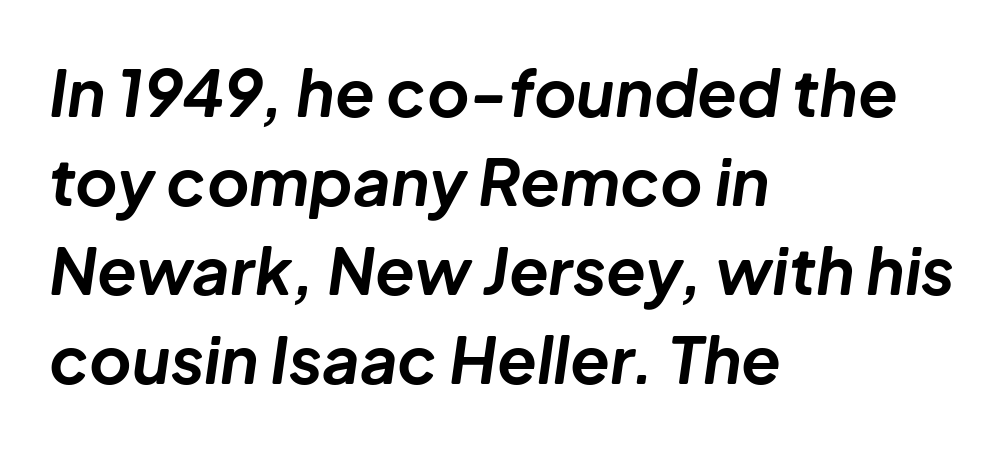
{"italic": "yes", "lean": "right", "slant_degrees": 8, "bold": "yes", "weight": "bold", "width": "normal", "stroke_contrast": "low", "x_height": "medium", "monospaced": "no", "underline": "no", "align": "left", "line_spacing": "normal", "line_spacing_ratio": 1.37, "letter_spacing": "normal", "letter_spacing_em": 0.0, "glyph_px": 65}
